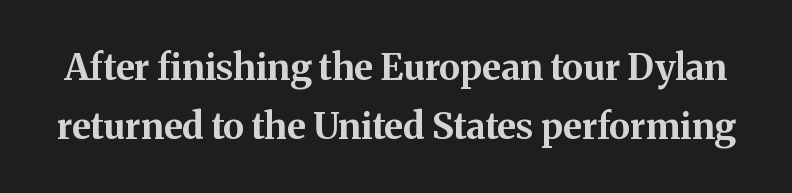
Does the weight exceed regular? Yes, all the way to bold. Summary of vertical rhythm: regular, with standard interline spacing. Font category for this specimen: serif. Here the glyphs are tracked normally, forming tight word shapes.
